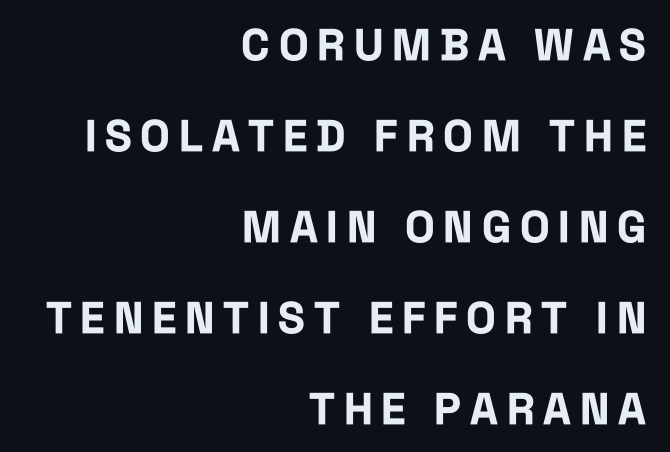
Q: Is the text bold? A: Yes.
Q: Is the text italic (slanted)? A: No, it is upright.
Q: Is the typeface a serif or a sans-serif typeface? A: Sans-serif.
Q: Is the text underlined? A: No.
Q: How is the paragraph aligned? A: Right-aligned.
Q: Is the spacing between letters normal or unusually wide? A: Unusually wide.
Q: Is the spacing between lines tight, normal or loose? A: Loose.
Q: Width (condensed, normal, or wide)? A: Condensed.
Q: Stroke contrast? A: Low.
Q: x-height? A: Large.
Q: Monospaced? A: No.
